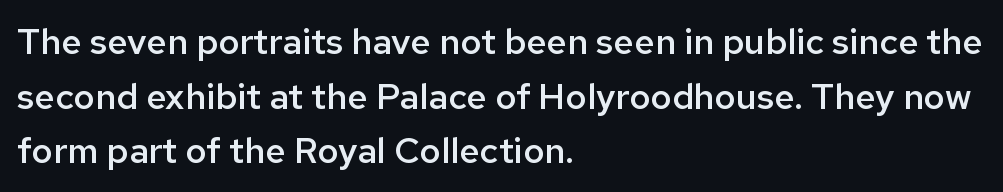
Anything drawn beneath the words? Only blank space. The face used here is proportionally spaced, like ordinary book or web type. On the weight axis this lands at semibold, roughly 600. The lettering stays uniformly vertical, giving the passage a roman look. This sample is left-justified, so line endings fall wherever the words run out.
